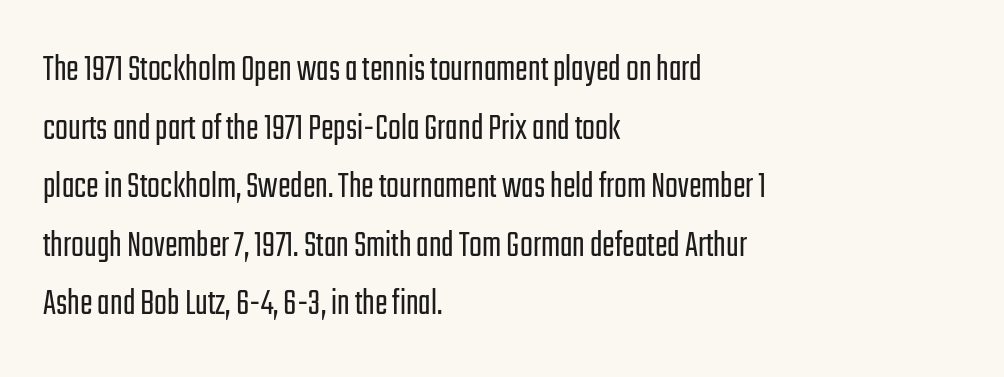
The image shows 38 px light, condensed sans-serif type, upright; set left-aligned, normal line spacing (1.54x), normal letter spacing, not underlined; low stroke contrast and a medium x-height.
